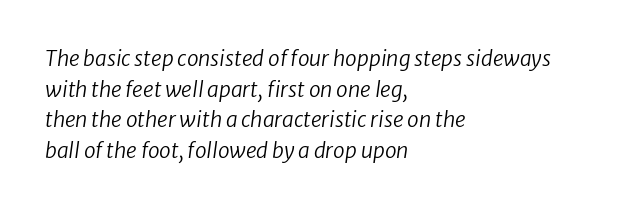
Q: Is the text bold? A: No.
Q: Is the text italic (slanted)? A: Yes, it leans right by about 8 degrees.
Q: Is the text underlined? A: No.
Q: How is the paragraph aligned? A: Left-aligned.
Q: Is the spacing between letters normal or unusually wide? A: Normal.
Q: Is the spacing between lines tight, normal or loose? A: Normal.
